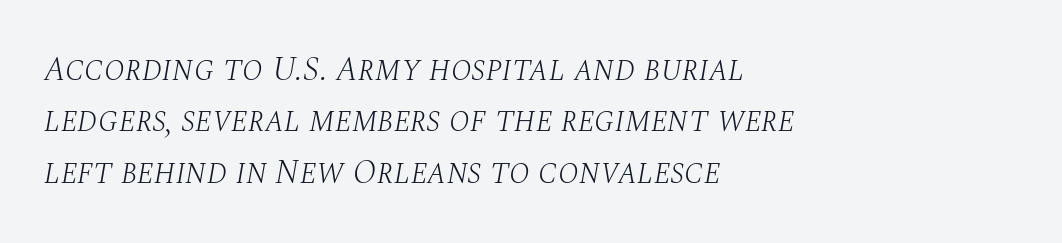
Q: Is the text bold? A: No.
Q: Is the text italic (slanted)? A: Yes, it leans right by about 10 degrees.
Q: Is the typeface a serif or a sans-serif typeface? A: Serif.
Q: Is the text underlined? A: No.
Q: How is the paragraph aligned? A: Left-aligned.
Q: Is the spacing between letters normal or unusually wide? A: Normal.
Q: Is the spacing between lines tight, normal or loose? A: Normal.
Q: Width (condensed, normal, or wide)? A: Normal.
Q: Stroke contrast? A: Medium.
Q: x-height? A: Large.
Q: Monospaced? A: No.
